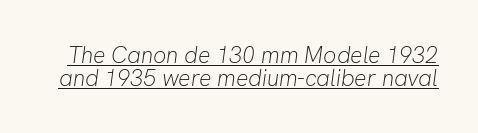
The image shows 23 px text type, italic (leaning right); set tight line spacing (0.98x), normal letter spacing, underlined.
